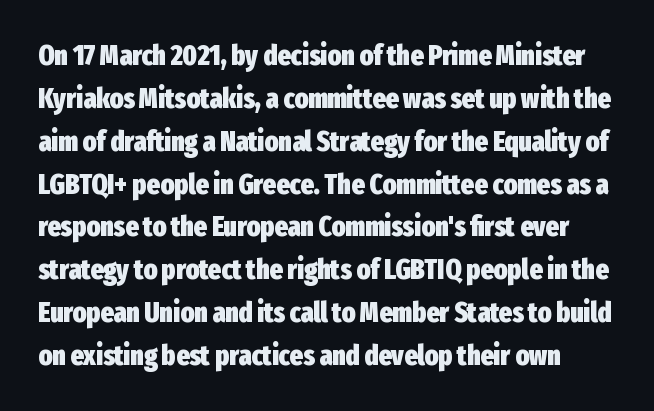
Underlining? Definitely not there. Caption: bold face, heavy strokes. This is sans-serif lettering, the kind often seen on screens and signage. The specimen reads as upright at a glance. Character widths vary here, with narrow letters taking less room than wide ones. The rendering uses a moderate line-height, typical for paragraphs.
